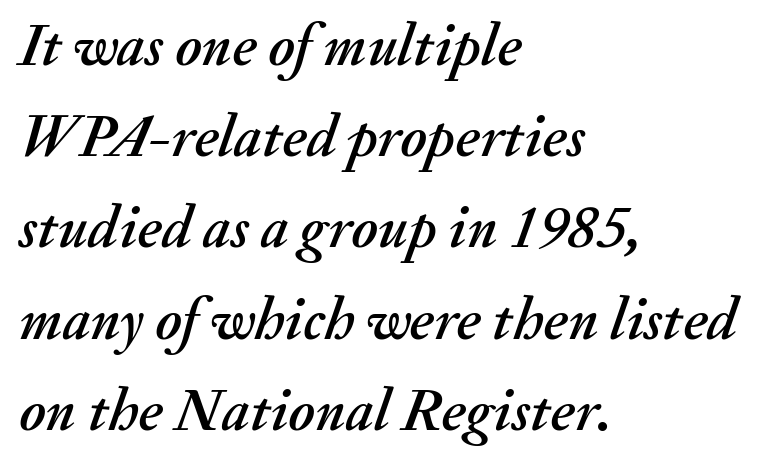
The image shows 60 px text type, italic (leaning right); set left-aligned, normal line spacing (1.52x), normal letter spacing, not underlined; medium stroke contrast and a small x-height.
